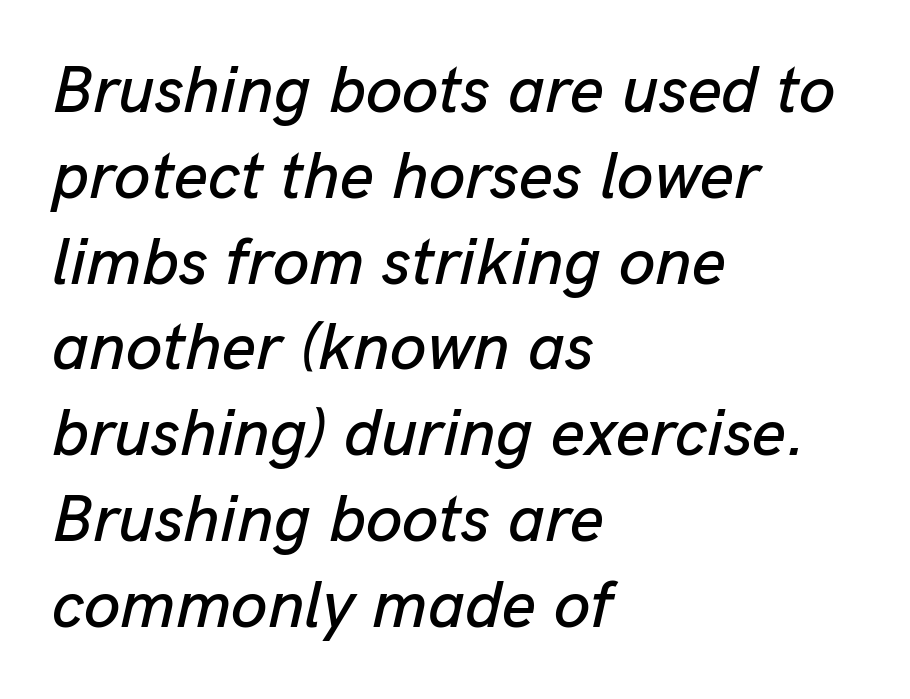
The image shows 66 px text type, italic (leaning right); set left-aligned, normal line spacing (1.3x), normal letter spacing, not underlined; low stroke contrast and a medium x-height.
